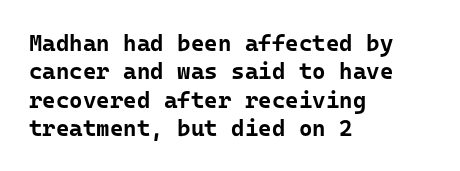
{"italic": "no", "bold": "yes", "underline": "no", "align": "left", "line_spacing_ratio": 1.23, "letter_spacing": "normal", "letter_spacing_em": 0.0, "glyph_px": 23}
